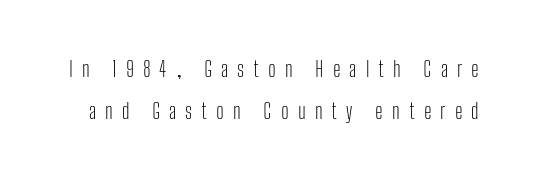
Q: Is the text bold? A: No.
Q: Is the text italic (slanted)? A: No, it is upright.
Q: Is the text underlined? A: No.
Q: Is the spacing between letters normal or unusually wide? A: Unusually wide.
